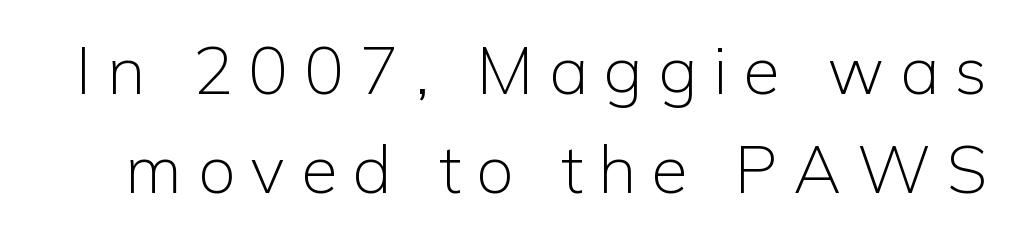
Q: Is the text bold? A: No.
Q: Is the text italic (slanted)? A: No, it is upright.
Q: Is the typeface a serif or a sans-serif typeface? A: Sans-serif.
Q: Is the text underlined? A: No.
Q: Is the spacing between letters normal or unusually wide? A: Unusually wide.
Q: Is the spacing between lines tight, normal or loose? A: Normal.
Q: Width (condensed, normal, or wide)? A: Normal.
Q: Stroke contrast? A: Low.
Q: x-height? A: Medium.
Q: Monospaced? A: No.
